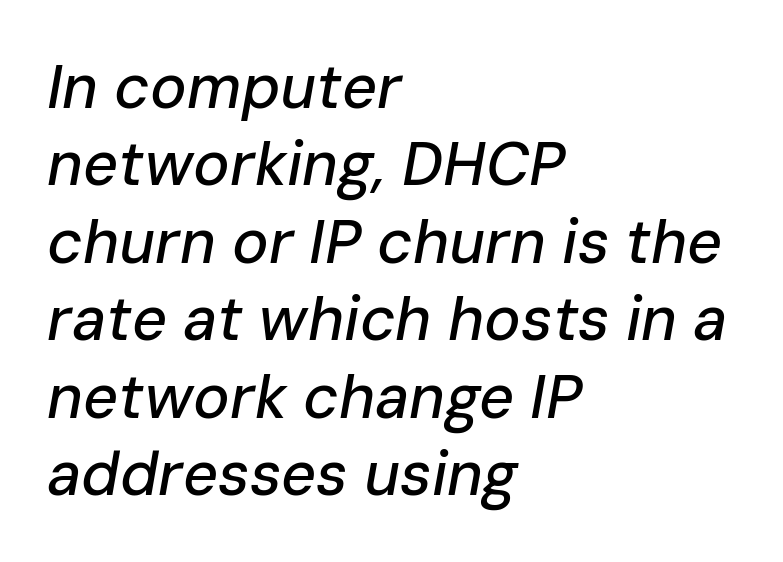
Observe the lean: these are italic letterforms. Do the characters align in a grid? No, the font is proportional. Regular leading. Leftover space on each line is placed entirely after the last word. The type is set solid horizontally, with unmodified tracking.
